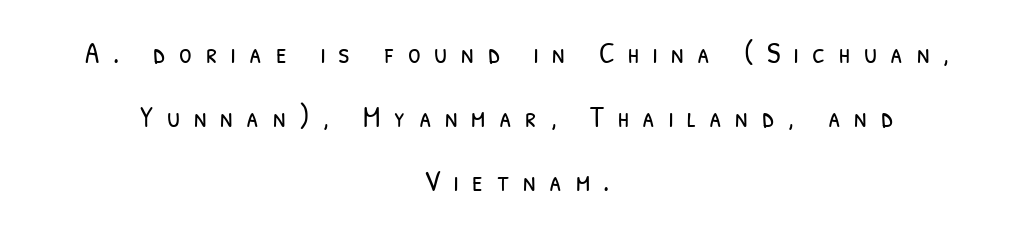
{"serif": "no", "bold": "no", "weight": "light", "width": "condensed", "stroke_contrast": "low", "x_height": "medium", "monospaced": "no", "underline": "no", "align": "center", "line_spacing": "loose", "line_spacing_ratio": 2.2, "letter_spacing": "wide", "letter_spacing_em": 0.47, "glyph_px": 29}
